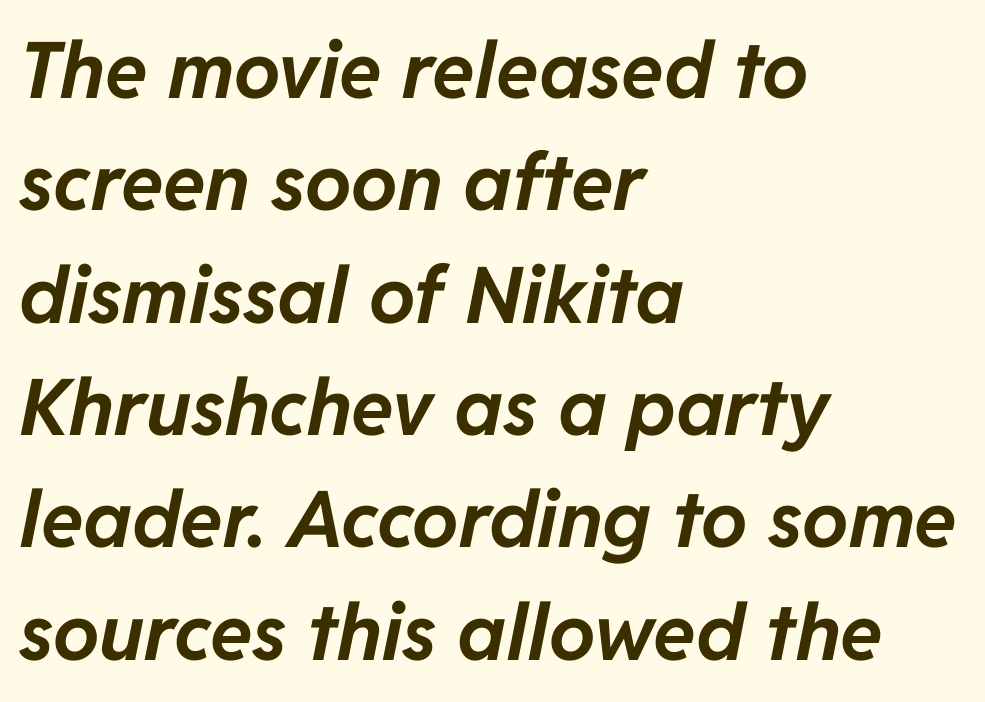
Q: Is the text bold? A: Yes.
Q: Is the text italic (slanted)? A: Yes, it leans right by about 11 degrees.
Q: Is the text underlined? A: No.
Q: How is the paragraph aligned? A: Left-aligned.
Q: Is the spacing between letters normal or unusually wide? A: Normal.
Q: Is the spacing between lines tight, normal or loose? A: Normal.
Q: Width (condensed, normal, or wide)? A: Normal.
Q: Stroke contrast? A: Low.
Q: x-height? A: Medium.
Q: Monospaced? A: No.
